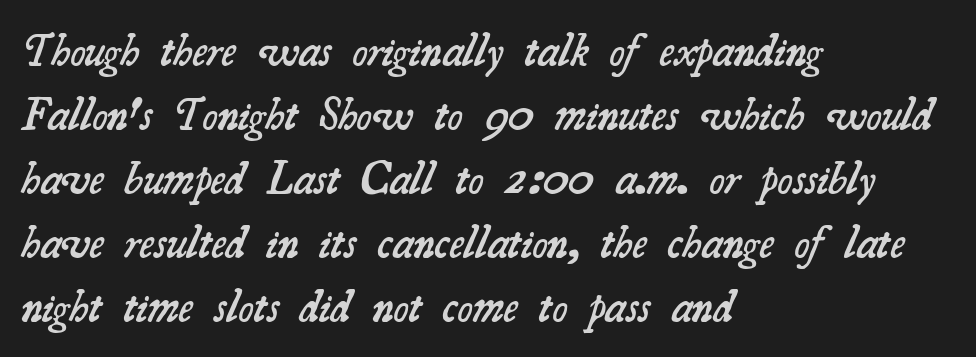
The image shows 46 px semibold serif type; set left-aligned, normal line spacing (1.39x), normal letter spacing, not underlined; medium stroke contrast and a small x-height.
